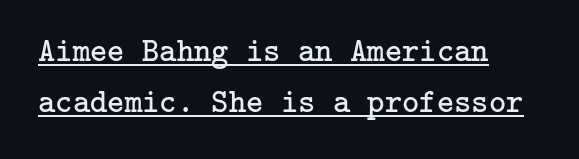
The image shows 33 px regular-weight serif type, upright; set left-aligned, normal line spacing (1.55x), normal letter spacing, underlined; low stroke contrast and a medium x-height.
